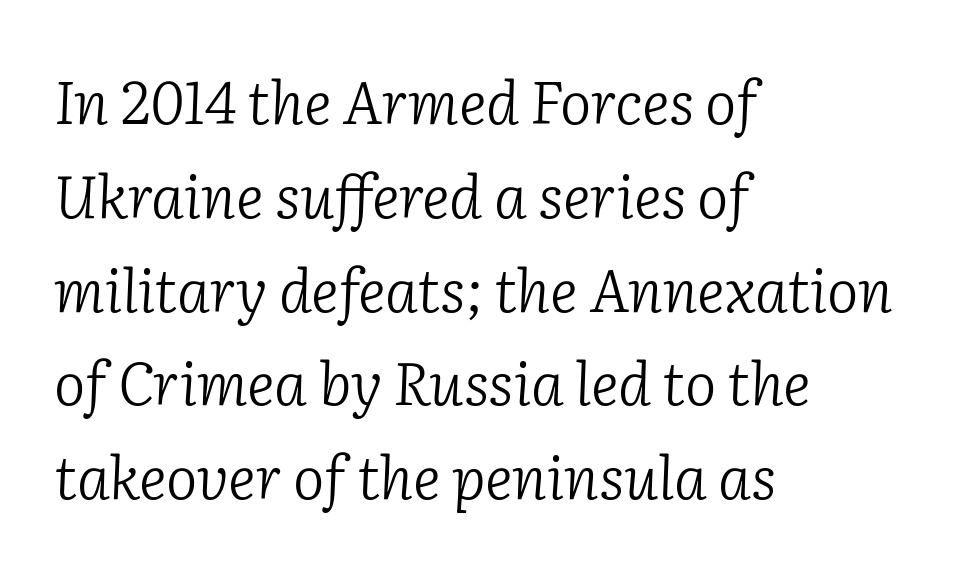
The image shows 59 px light serif type, italic (leaning right); set left-aligned, normal line spacing (1.59x), normal letter spacing, not underlined; low stroke contrast and a medium x-height.
